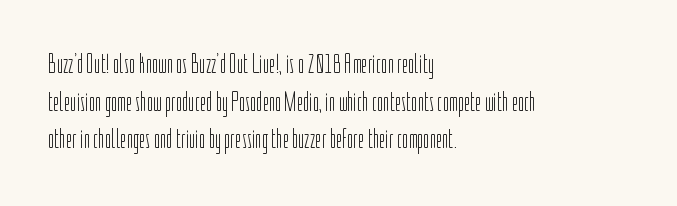
The image shows 27 px text type, upright; set left-aligned, normal line spacing (1.39x), normal letter spacing, not underlined.
